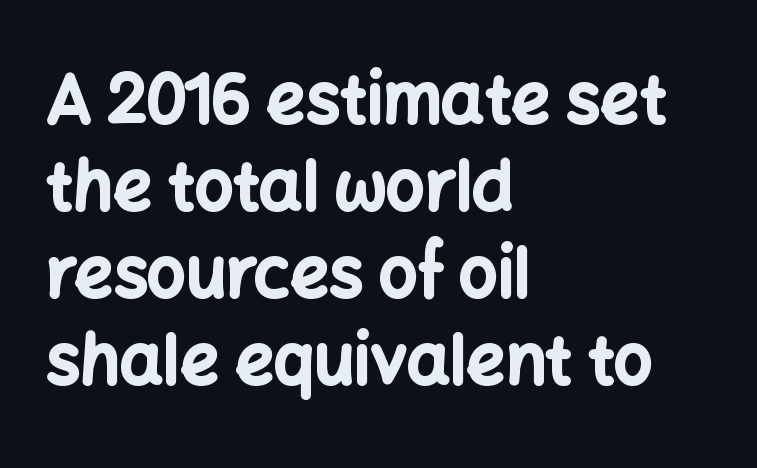
Q: Is the text bold? A: Yes.
Q: Is the text italic (slanted)? A: No, it is upright.
Q: Is the typeface a serif or a sans-serif typeface? A: Sans-serif.
Q: Is the text underlined? A: No.
Q: How is the paragraph aligned? A: Left-aligned.
Q: Is the spacing between letters normal or unusually wide? A: Normal.
Q: Is the spacing between lines tight, normal or loose? A: Normal.
Q: Width (condensed, normal, or wide)? A: Normal.
Q: Stroke contrast? A: Low.
Q: x-height? A: Medium.
Q: Monospaced? A: No.
